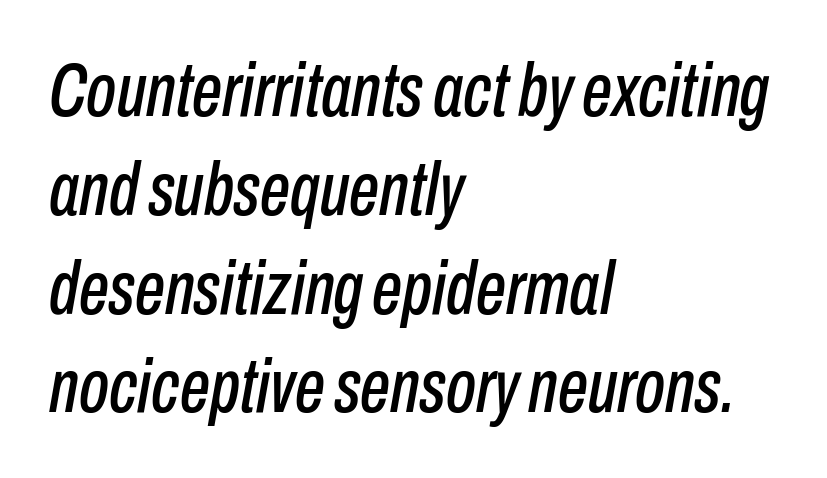
{"italic": "yes", "lean": "right", "slant_degrees": 10, "width": "condensed", "stroke_contrast": "low", "x_height": "medium", "monospaced": "no", "underline": "no", "align": "left", "line_spacing": "normal", "line_spacing_ratio": 1.3, "letter_spacing": "normal", "letter_spacing_em": 0.0, "glyph_px": 76}
